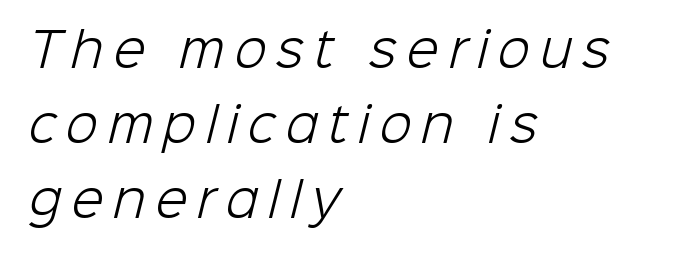
Q: Is the text bold? A: No.
Q: Is the typeface a serif or a sans-serif typeface? A: Sans-serif.
Q: Is the text underlined? A: No.
Q: How is the paragraph aligned? A: Left-aligned.
Q: Is the spacing between letters normal or unusually wide? A: Unusually wide.
Q: Is the spacing between lines tight, normal or loose? A: Normal.
Q: Width (condensed, normal, or wide)? A: Normal.
Q: Stroke contrast? A: Low.
Q: x-height? A: Medium.
Q: Monospaced? A: No.
